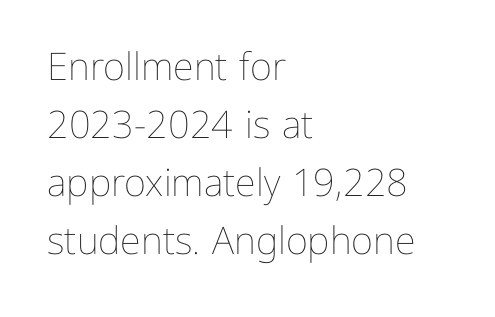
{"italic": "no", "bold": "no", "weight": "thin", "width": "normal", "stroke_contrast": "low", "x_height": "medium", "monospaced": "no", "underline": "no", "align": "left", "line_spacing": "normal", "line_spacing_ratio": 1.53, "letter_spacing": "normal", "letter_spacing_em": 0.0, "glyph_px": 38}
